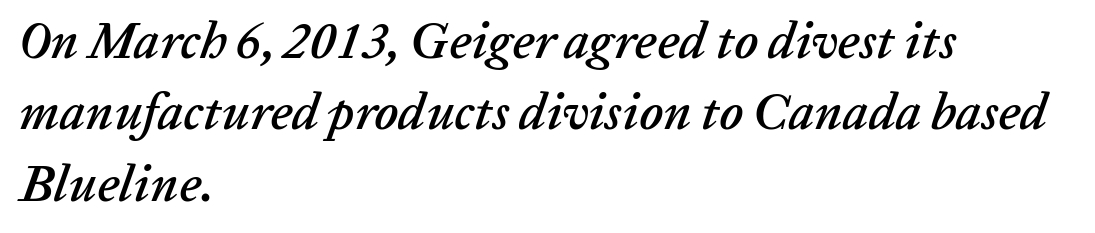
Words appear dense and cohesive because spacing is normal. Only glyphs here, with clear space below each row. The designer left line spacing at the default. These lines are rendered in a variable-pitch font. The font's italic variant was chosen for this text. Typeset ragged right — the left edge is the straight one.
